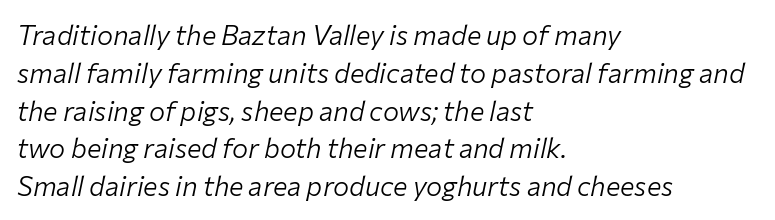
Q: Is the text bold? A: No.
Q: Is the text italic (slanted)? A: Yes, it leans right by about 12 degrees.
Q: Is the text underlined? A: No.
Q: How is the paragraph aligned? A: Left-aligned.
Q: Is the spacing between letters normal or unusually wide? A: Normal.
Q: Is the spacing between lines tight, normal or loose? A: Normal.
